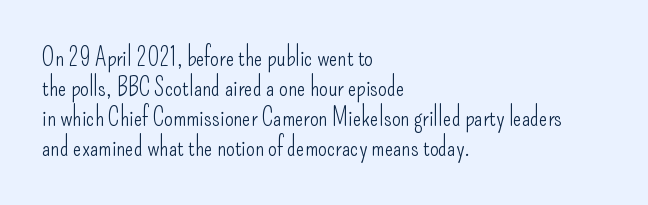
Stem width sits at or under what a default text font uses. Rendered with straight, roman letterforms. In CSS terms this would be text-align: left. Is the letter spacing exaggerated? No — it looks like the ordinary default.
